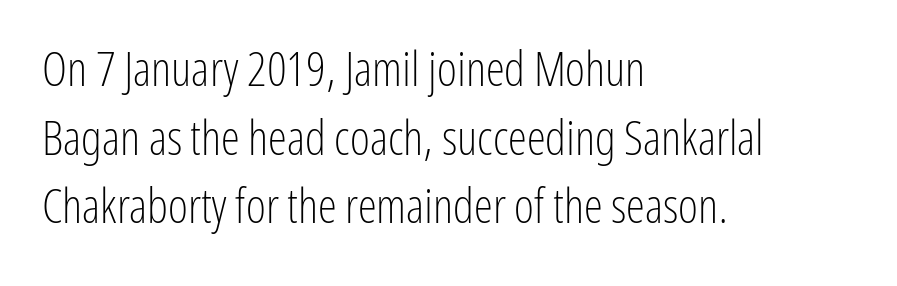
{"serif": "no", "italic": "no", "bold": "no", "weight": "light", "width": "condensed", "stroke_contrast": "low", "x_height": "medium", "monospaced": "no", "underline": "no", "align": "left", "line_spacing": "normal", "line_spacing_ratio": 1.43, "letter_spacing": "normal", "letter_spacing_em": 0.0, "glyph_px": 48}
